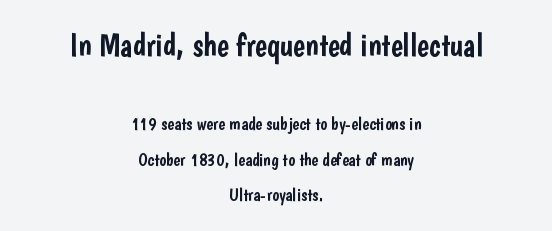
Q: Is the text italic (slanted)? A: No, it is upright.
Q: Is the typeface a serif or a sans-serif typeface? A: Sans-serif.
Q: Is the text underlined? A: No.
Q: How is the paragraph aligned? A: Centered.
Q: Is the spacing between letters normal or unusually wide? A: Normal.
Q: Is the spacing between lines tight, normal or loose? A: Loose.
Q: Which block of text is set in a larger size, the first (top) or the second (bottom)? A: The first (top) one.
Q: Width (condensed, normal, or wide)? A: Condensed.
Q: Stroke contrast? A: Low.
Q: x-height? A: Medium.
Q: Monospaced? A: No.
